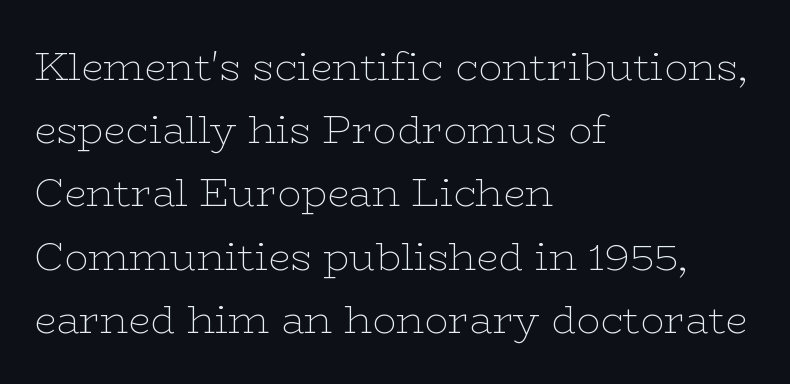
{"serif": "yes", "italic": "no", "bold": "no", "weight": "thin", "width": "wide", "stroke_contrast": "low", "x_height": "medium", "monospaced": "no", "underline": "no", "align": "left", "line_spacing": "normal", "line_spacing_ratio": 1.58, "letter_spacing": "normal", "letter_spacing_em": 0.0, "glyph_px": 40}
